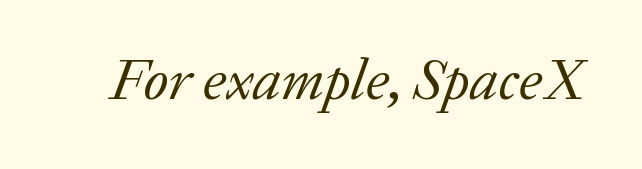
Anything drawn beneath the words? Only blank space. Note the varied advance widths — an 'i' is clearly narrower than an 'm'. No heavy texture on the line: the type isn't bold. What stands out about the letter spacing? Nothing — it is the standard amount.
